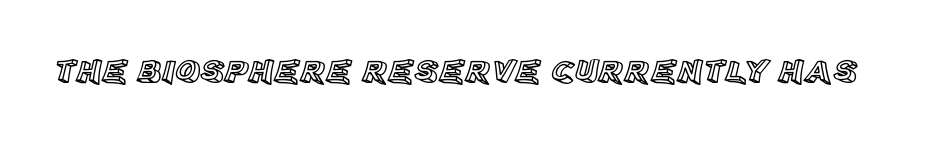
Check under the words: just untouched page. Glyph-to-glyph distance matches everyday printed text. Note the varied advance widths — an 'i' is clearly narrower than an 'm'.
